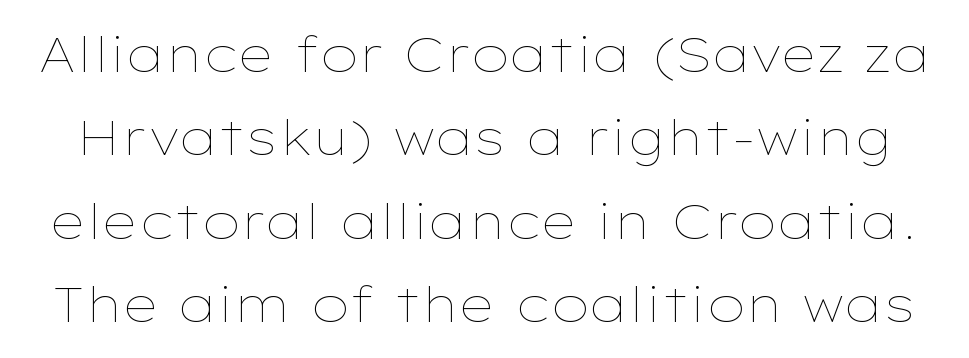
The image shows 49 px thin, wide type, upright; set normal line spacing (1.7x), normal letter spacing, not underlined; low stroke contrast and a medium x-height.
